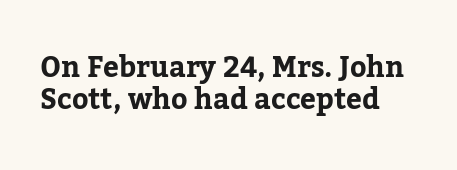
{"serif": "yes", "italic": "no", "bold": "yes", "weight": "bold", "width": "normal", "stroke_contrast": "low", "x_height": "medium", "monospaced": "no", "underline": "no", "line_spacing": "tight", "line_spacing_ratio": 1.15, "letter_spacing": "normal", "letter_spacing_em": 0.0, "glyph_px": 28}
